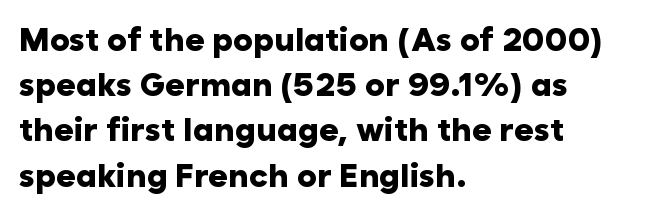
The image shows 33 px heavy sans-serif type, upright; set left-aligned, normal line spacing (1.37x), normal letter spacing, not underlined; low stroke contrast and a medium x-height.
